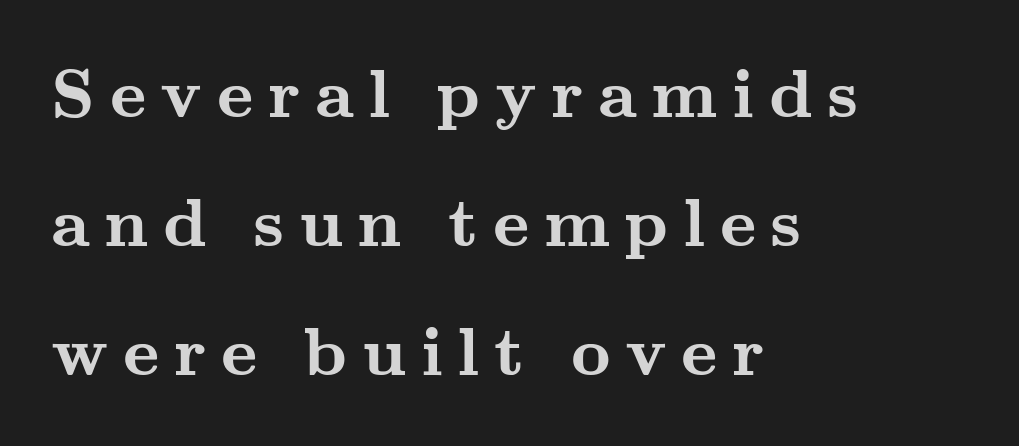
The image shows 69 px semibold, wide serif type, upright; set left-aligned, line spacing 1.87x, unusually wide letter spacing (+0.21 em), not underlined; medium stroke contrast and a small x-height.
